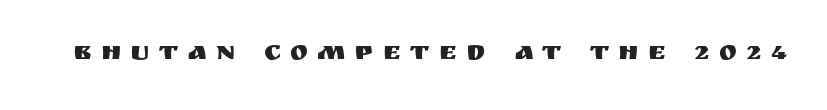
{"italic": "no", "underline": "no", "letter_spacing": "wide", "letter_spacing_em": 0.35, "glyph_px": 27}
